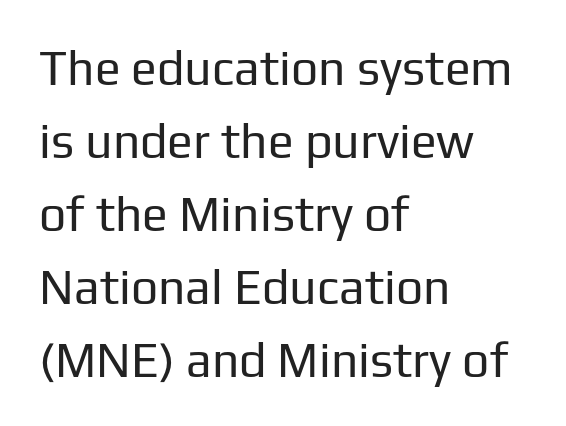
These lines are rendered in a variable-pitch font. This block has exactly the height ordinary leading produces. The specimen reads as upright at a glance. The passage shown is not bold in any degree. Lines of text with bare space underneath. The face used here is rendered with its standard letterfit.
